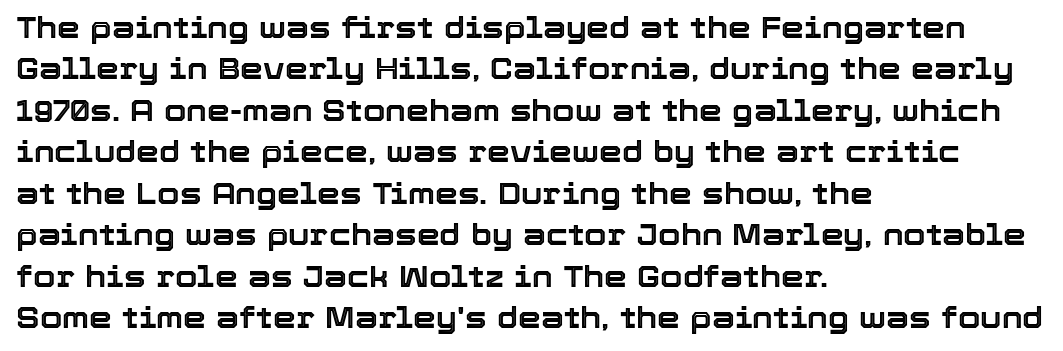
{"italic": "no", "width": "normal", "x_height": "medium", "monospaced": "no", "underline": "no", "align": "left", "line_spacing": "normal", "line_spacing_ratio": 1.43, "letter_spacing": "normal", "letter_spacing_em": 0.0, "glyph_px": 29}
